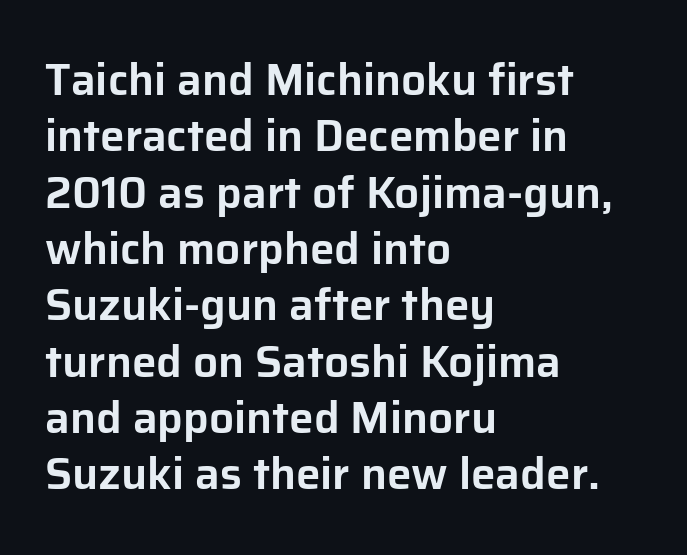
The image shows 44 px sans-serif type, upright; set left-aligned, normal line spacing (1.28x), normal letter spacing, not underlined; low stroke contrast and a medium x-height.
